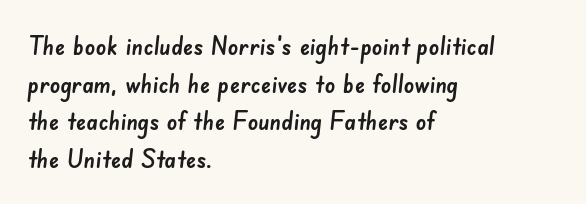
Q: Is the text underlined? A: No.
Q: How is the paragraph aligned? A: Left-aligned.
Q: Is the spacing between letters normal or unusually wide? A: Normal.
Q: Is the spacing between lines tight, normal or loose? A: Normal.
